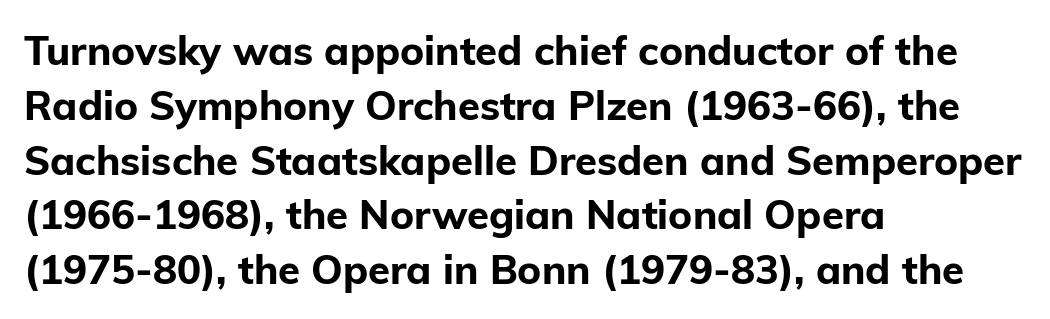
{"serif": "no", "italic": "no", "bold": "yes", "weight": "bold", "width": "normal", "stroke_contrast": "low", "x_height": "medium", "monospaced": "no", "underline": "no", "align": "left", "line_spacing": "normal", "line_spacing_ratio": 1.37, "letter_spacing": "normal", "letter_spacing_em": 0.0, "glyph_px": 40}
